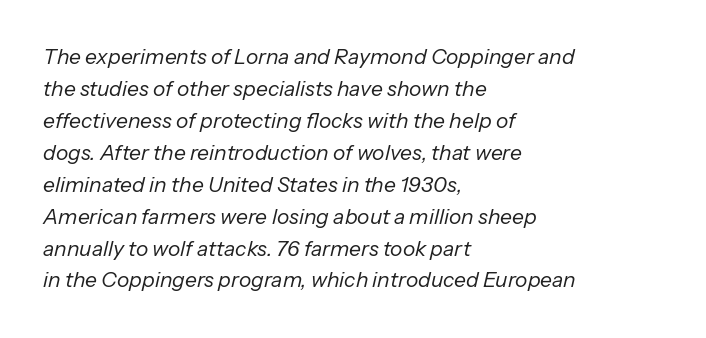
Q: Is the text bold? A: No.
Q: Is the text italic (slanted)? A: Yes, it leans right by about 13 degrees.
Q: Is the text underlined? A: No.
Q: How is the paragraph aligned? A: Left-aligned.
Q: Is the spacing between letters normal or unusually wide? A: Normal.
Q: Is the spacing between lines tight, normal or loose? A: Normal.
